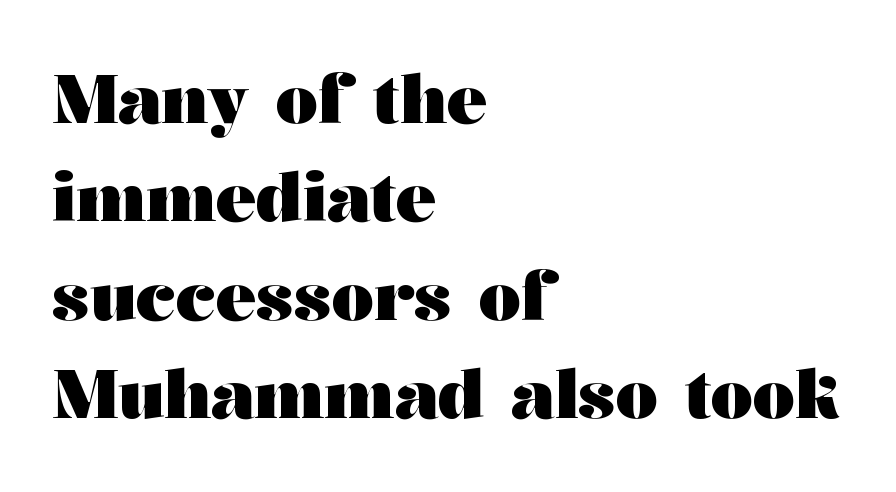
{"serif": "yes", "italic": "no", "bold": "yes", "weight": "heavy", "width": "wide", "stroke_contrast": "medium", "x_height": "medium", "monospaced": "no", "underline": "no", "align": "left", "line_spacing": "normal", "line_spacing_ratio": 1.47, "letter_spacing": "normal", "letter_spacing_em": 0.0, "glyph_px": 67}
